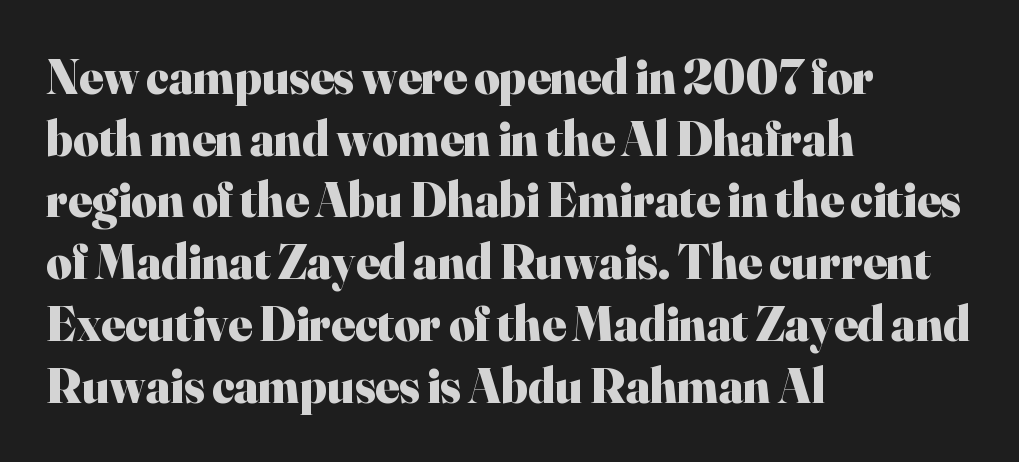
These lines are rendered in a variable-pitch font. The vertical gap from one line to the next is medium. Every stem runs plumb, perpendicular to the baseline. Just letters on the line, the space beneath them empty. The passage shown has conventional tracking throughout. What weight is shown? A full bold with thick strokes.
